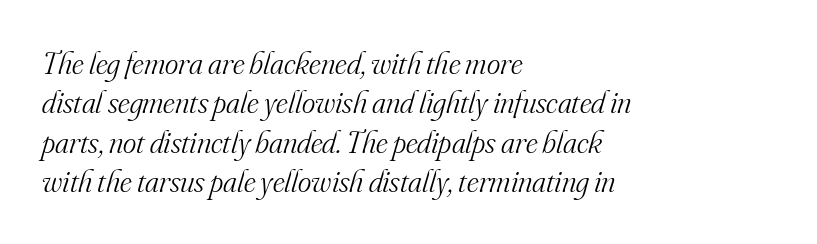
Serifs: yes, visible at the terminals of the letterforms. Visually the block forms a straight wall on the left and a jagged coastline on the right. This rendering leaves character spacing at its baseline value. Any mark beneath the type? The region is blank.
